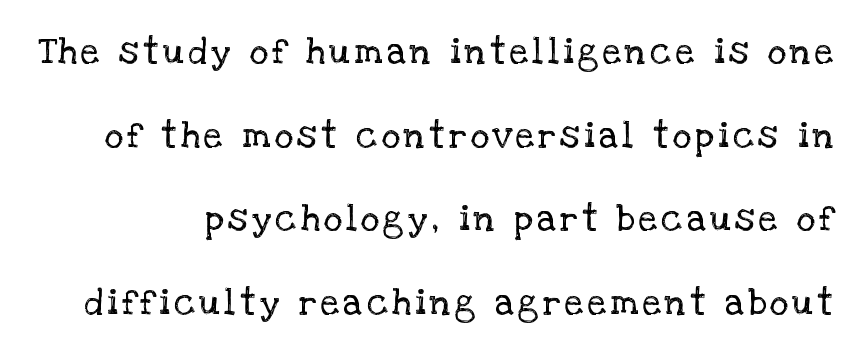
Weight: not bold — regular or lighter. The rendering shows small feet on the letterforms — a serif design. The foot of each line stays bare and open. The face used here is proportionally spaced, like ordinary book or web type. This sample uses an upright cut, with every glyph sitting square on the baseline.
